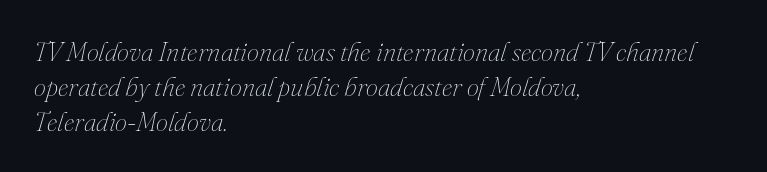
Q: Is the text bold? A: No.
Q: Is the text italic (slanted)? A: Yes, it leans right by about 16 degrees.
Q: Is the text underlined? A: No.
Q: How is the paragraph aligned? A: Left-aligned.
Q: Is the spacing between letters normal or unusually wide? A: Normal.
Q: Is the spacing between lines tight, normal or loose? A: Normal.
